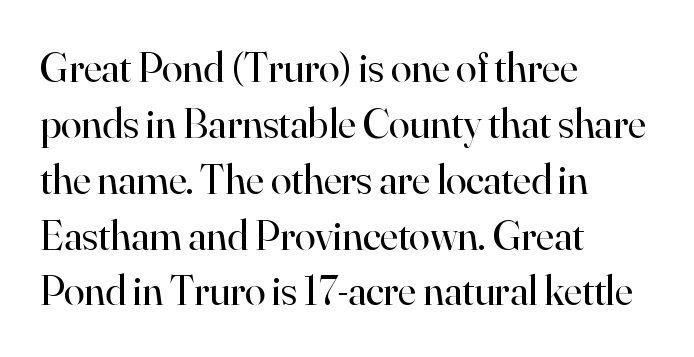
{"serif": "yes", "italic": "no", "bold": "no", "weight": "regular", "width": "normal", "stroke_contrast": "high", "x_height": "small", "monospaced": "no", "underline": "no", "align": "left", "line_spacing": "normal", "line_spacing_ratio": 1.33, "letter_spacing": "normal", "letter_spacing_em": 0.0, "glyph_px": 42}
